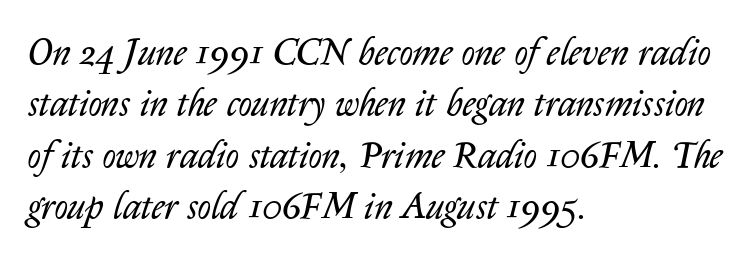
The image shows 37 px regular-weight type, italic (leaning right); set left-aligned, normal line spacing (1.39x), normal letter spacing, not underlined; low stroke contrast and a medium x-height.
